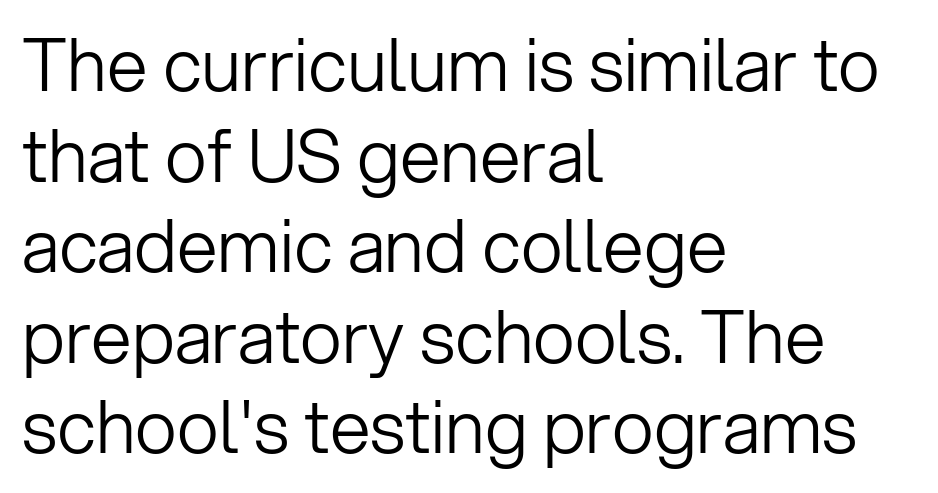
Q: Is the text bold? A: No.
Q: Is the text italic (slanted)? A: No, it is upright.
Q: Is the typeface a serif or a sans-serif typeface? A: Sans-serif.
Q: Is the text underlined? A: No.
Q: How is the paragraph aligned? A: Left-aligned.
Q: Is the spacing between letters normal or unusually wide? A: Normal.
Q: Width (condensed, normal, or wide)? A: Normal.
Q: Stroke contrast? A: Low.
Q: x-height? A: Medium.
Q: Monospaced? A: No.
